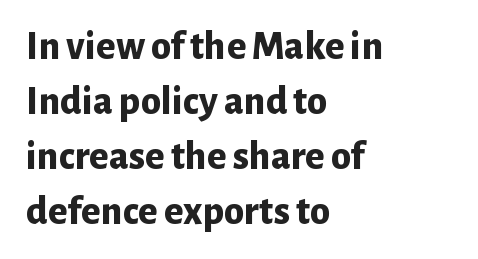
Q: Is the text bold? A: Yes.
Q: Is the text italic (slanted)? A: No, it is upright.
Q: Is the typeface a serif or a sans-serif typeface? A: Sans-serif.
Q: Is the text underlined? A: No.
Q: How is the paragraph aligned? A: Left-aligned.
Q: Is the spacing between letters normal or unusually wide? A: Normal.
Q: Is the spacing between lines tight, normal or loose? A: Normal.
Q: Width (condensed, normal, or wide)? A: Normal.
Q: Stroke contrast? A: Low.
Q: x-height? A: Medium.
Q: Monospaced? A: No.
